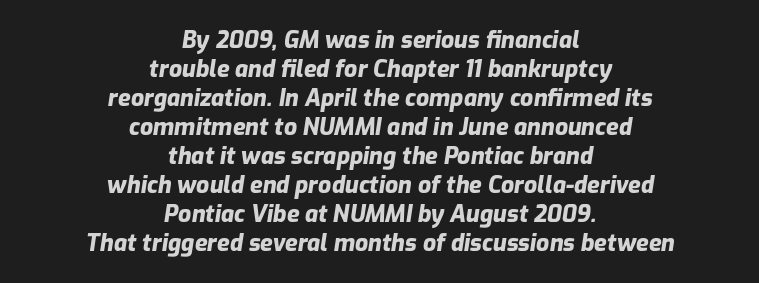
The image shows 23 px bold type, italic (leaning right); set centered, normal line spacing (1.26x), normal letter spacing, not underlined.
